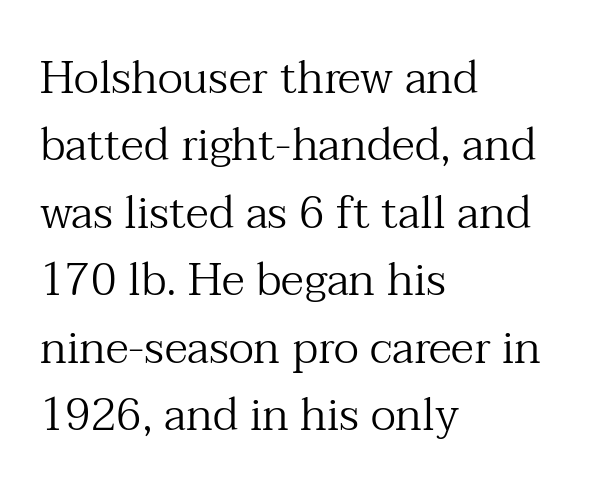
Q: Is the text bold? A: No.
Q: Is the text italic (slanted)? A: No, it is upright.
Q: Is the typeface a serif or a sans-serif typeface? A: Serif.
Q: Is the text underlined? A: No.
Q: How is the paragraph aligned? A: Left-aligned.
Q: Is the spacing between letters normal or unusually wide? A: Normal.
Q: Is the spacing between lines tight, normal or loose? A: Normal.
Q: Width (condensed, normal, or wide)? A: Normal.
Q: Stroke contrast? A: Medium.
Q: x-height? A: Medium.
Q: Monospaced? A: No.
